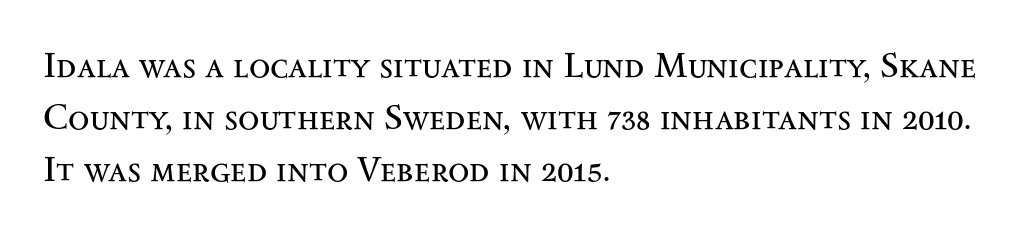
The image shows 35 px regular-weight, wide serif type, upright; set left-aligned, normal line spacing (1.48x), normal letter spacing, not underlined; medium stroke contrast and a small x-height.
